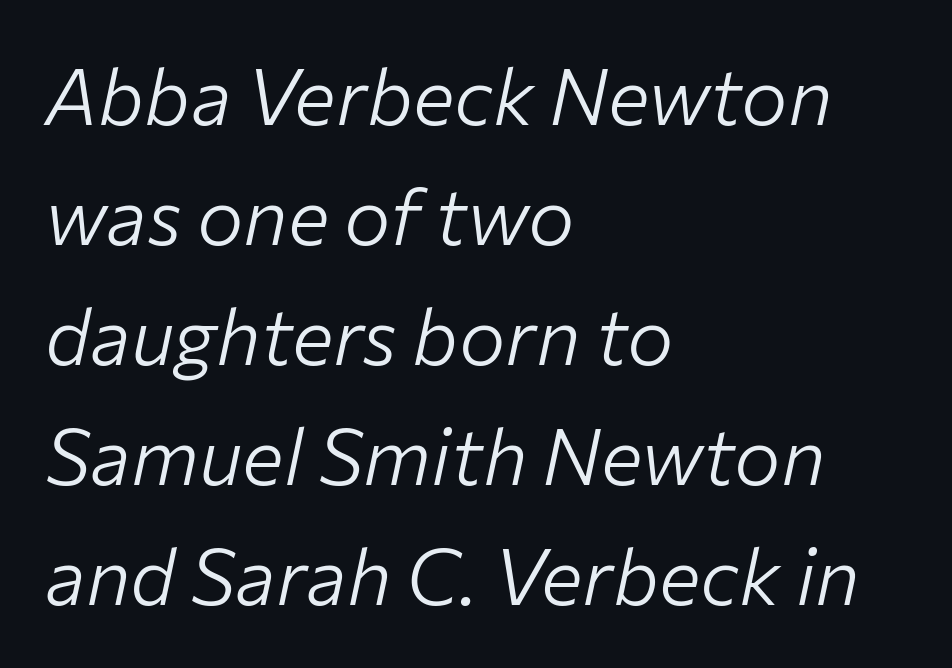
The rendering keeps characters at their native spacing. Heft: none added — not bold. Casual observation: everything's shoved over to the left. Whoever set this chose a conventional vertical rhythm. A typesetter would call this proportional, since set widths differ per character. Has an underline been added? It has not.
